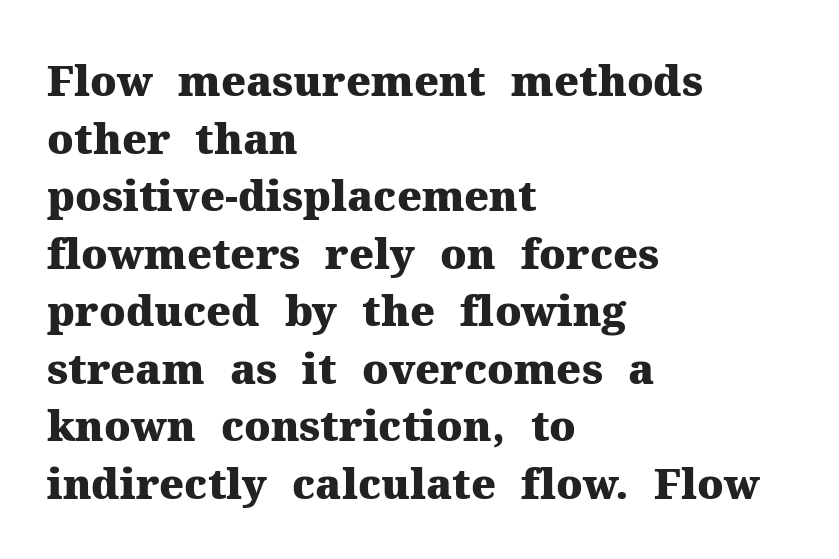
Q: Is the text bold? A: Yes.
Q: Is the text italic (slanted)? A: No, it is upright.
Q: Is the typeface a serif or a sans-serif typeface? A: Serif.
Q: Is the text underlined? A: No.
Q: How is the paragraph aligned? A: Left-aligned.
Q: Is the spacing between letters normal or unusually wide? A: Normal.
Q: Is the spacing between lines tight, normal or loose? A: Normal.
Q: Width (condensed, normal, or wide)? A: Normal.
Q: Stroke contrast? A: Medium.
Q: x-height? A: Medium.
Q: Monospaced? A: No.
